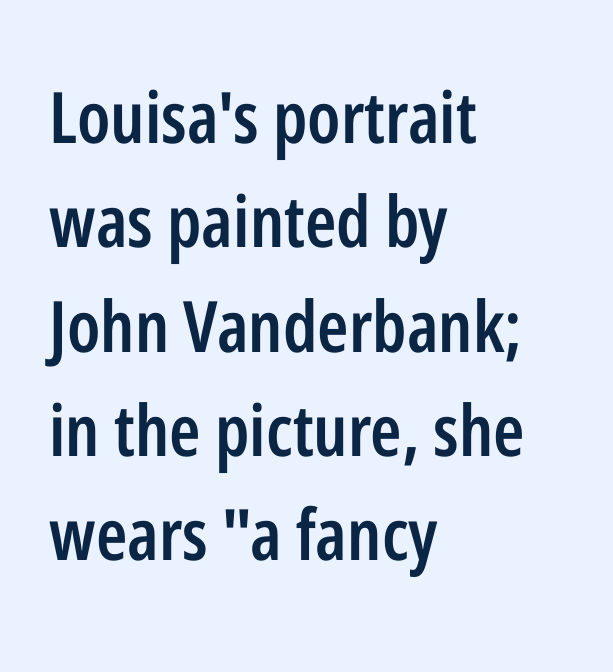
{"serif": "no", "italic": "no", "bold": "semi", "weight": "semibold", "width": "condensed", "stroke_contrast": "low", "x_height": "medium", "monospaced": "no", "underline": "no", "align": "left", "line_spacing": "normal", "line_spacing_ratio": 1.47, "letter_spacing": "normal", "letter_spacing_em": 0.0, "glyph_px": 71}
